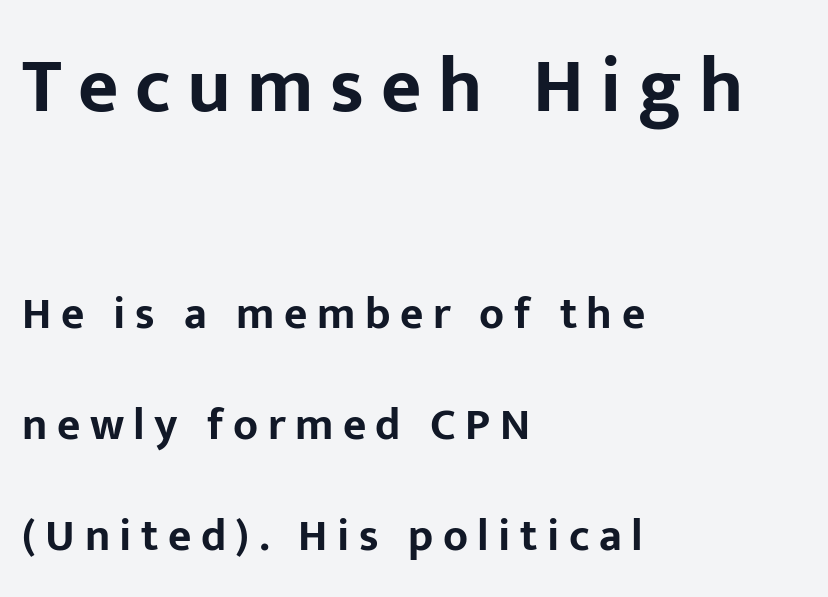
The image shows 78 px bold sans-serif type, upright; set left-aligned, loose line spacing (2.47x), unusually wide letter spacing (+0.21 em), not underlined; the first (top) block is 1.73x larger; low stroke contrast and a medium x-height.
